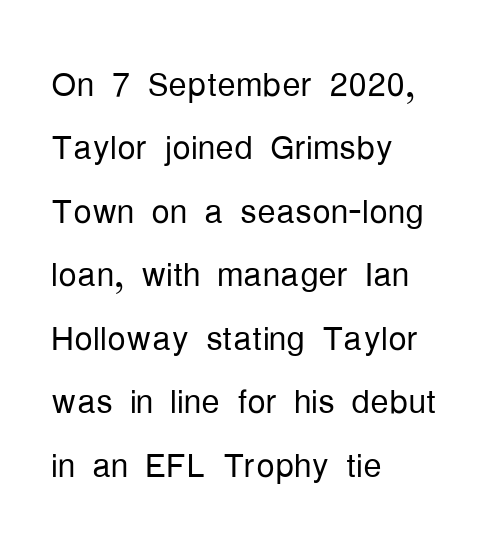
Q: Is the text bold? A: No.
Q: Is the text italic (slanted)? A: No, it is upright.
Q: Is the typeface a serif or a sans-serif typeface? A: Sans-serif.
Q: Is the text underlined? A: No.
Q: How is the paragraph aligned? A: Left-aligned.
Q: Is the spacing between letters normal or unusually wide? A: Normal.
Q: Is the spacing between lines tight, normal or loose? A: Normal.
Q: Width (condensed, normal, or wide)? A: Condensed.
Q: Stroke contrast? A: Low.
Q: x-height? A: Medium.
Q: Monospaced? A: No.
